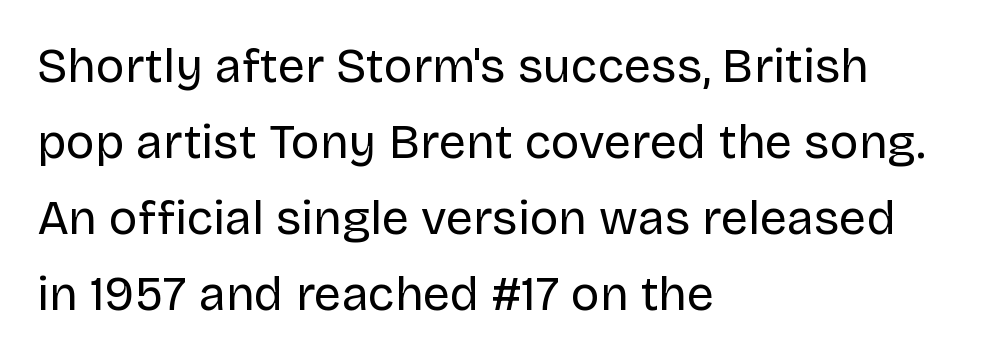
The image shows 48 px regular-weight sans-serif type, upright; set left-aligned, normal line spacing (1.58x), normal letter spacing, not underlined; low stroke contrast and a large x-height.
